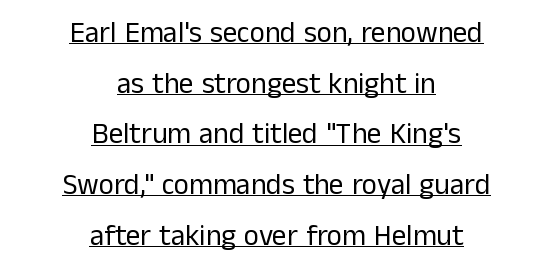
Beneath each row of characters lies a ruled line. Nope, no serifs anywhere on these letters. The gaps between neighbouring characters are ordinary and unremarkable. Compared with a flush-left layout, this one balances lines on the center instead. No italicization has been applied; the sample stays upright.
